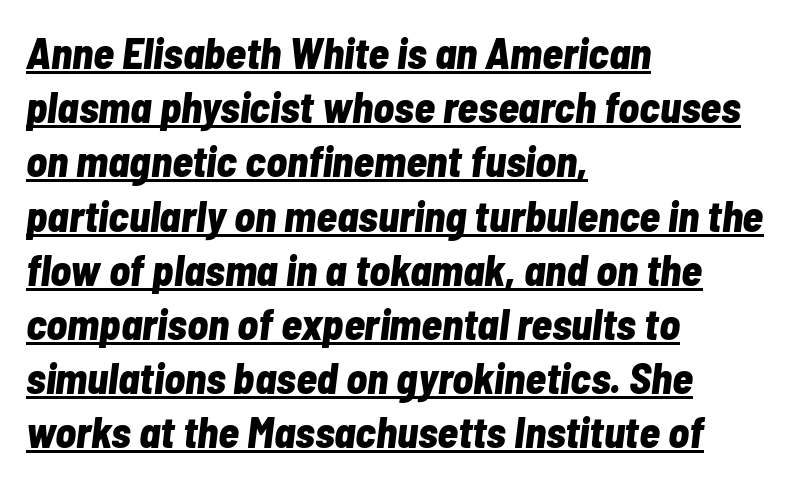
The image shows 43 px bold, condensed type, italic (leaning right); set left-aligned, normal line spacing (1.26x), normal letter spacing, underlined; low stroke contrast and a medium x-height.
